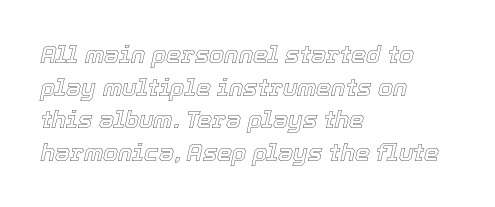
{"italic": "yes", "lean": "right", "slant_degrees": 12, "underline": "no", "align": "left", "line_spacing": "normal", "line_spacing_ratio": 1.36, "letter_spacing": "normal", "letter_spacing_em": 0.0, "glyph_px": 24}
